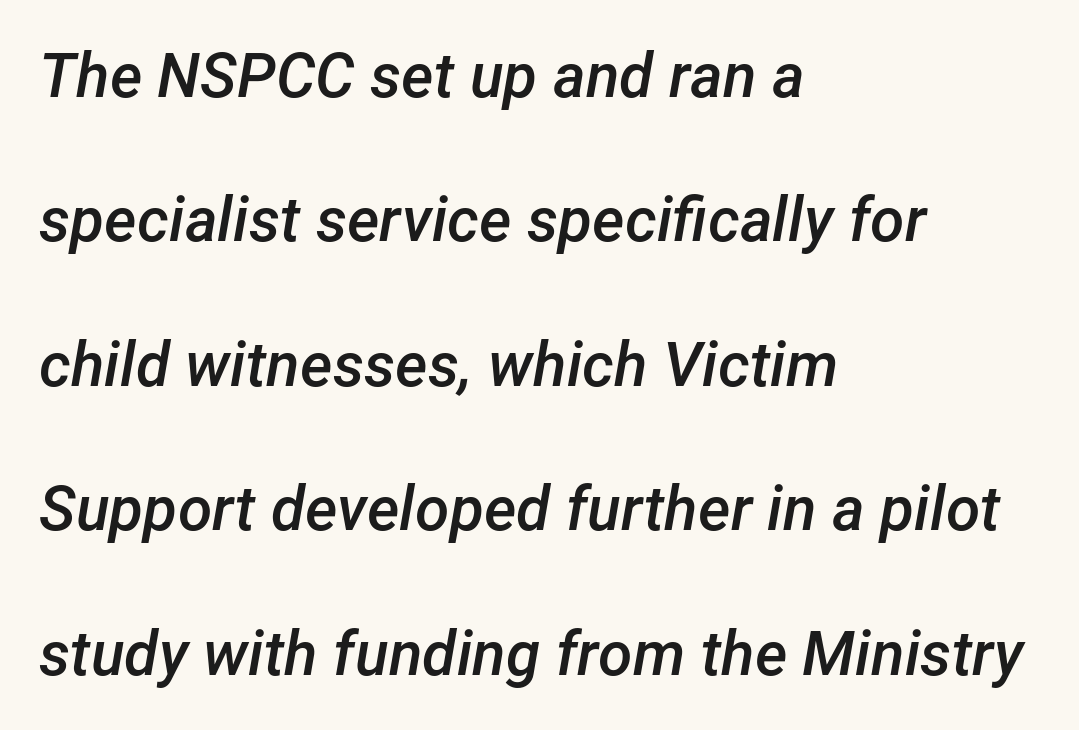
Q: Is the text bold? A: Semi-bold.
Q: Is the text italic (slanted)? A: Yes, it leans right by about 12 degrees.
Q: Is the text underlined? A: No.
Q: How is the paragraph aligned? A: Left-aligned.
Q: Is the spacing between letters normal or unusually wide? A: Normal.
Q: Is the spacing between lines tight, normal or loose? A: Loose.
Q: Width (condensed, normal, or wide)? A: Normal.
Q: Stroke contrast? A: Low.
Q: x-height? A: Medium.
Q: Monospaced? A: No.
